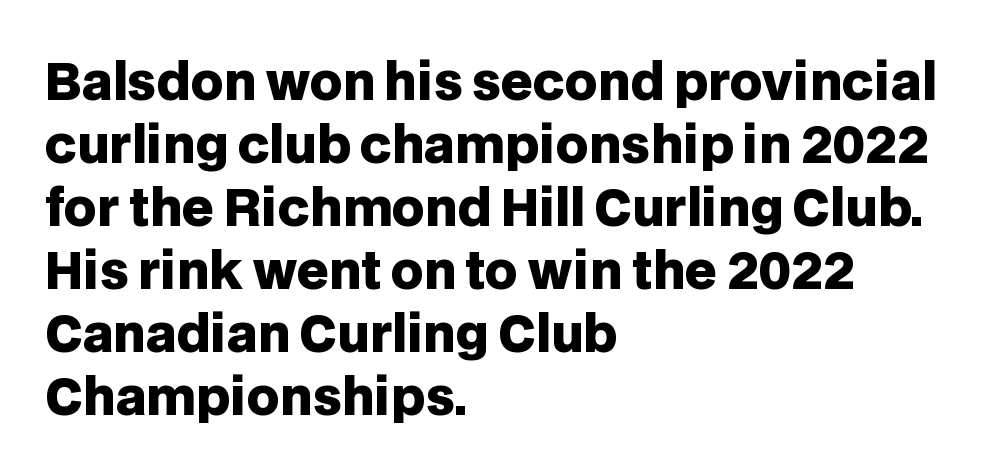
Letters rest on an invisible, unmarked baseline. These lines keep a tight, regular rhythm from letter to letter. The rendering anchors every line to the left-hand side. Each letter keeps its own natural width here, so spacing adapts to shape. These words are printed bold, with thick strokes throughout.
